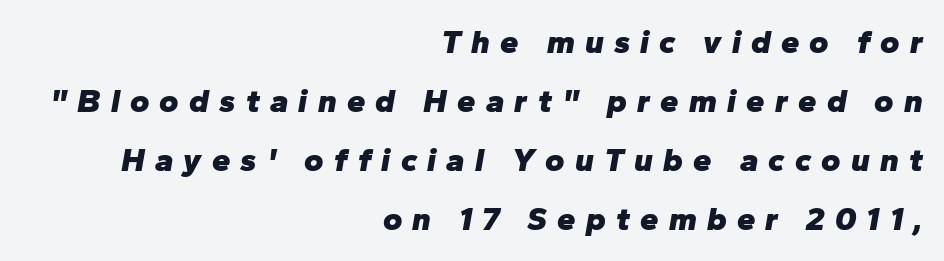
Q: Is the text bold? A: Yes.
Q: Is the text italic (slanted)? A: Yes, it leans right by about 10 degrees.
Q: Is the text underlined? A: No.
Q: How is the paragraph aligned? A: Right-aligned.
Q: Is the spacing between letters normal or unusually wide? A: Unusually wide.
Q: Width (condensed, normal, or wide)? A: Normal.
Q: Stroke contrast? A: Low.
Q: x-height? A: Medium.
Q: Monospaced? A: No.
